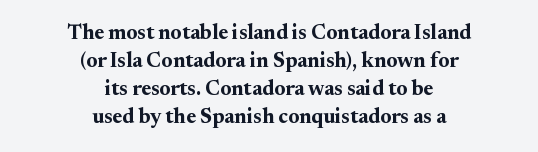
The image shows 21 px bold type, upright; set centered, normal line spacing (1.33x), normal letter spacing, not underlined.
